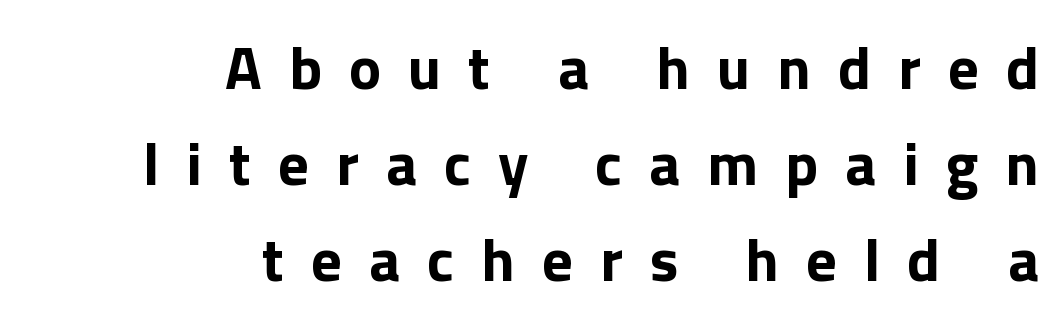
The image shows 61 px bold sans-serif type, upright; set right-aligned, normal line spacing (1.57x), unusually wide letter spacing (+0.44 em), not underlined; low stroke contrast and a medium x-height.
